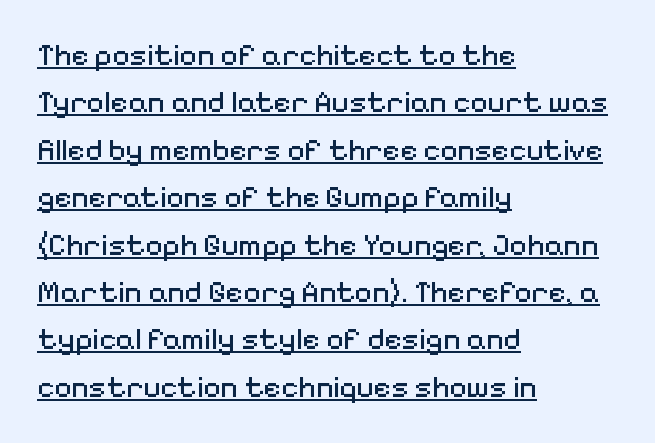
Q: Is the text bold? A: No.
Q: Is the text italic (slanted)? A: No, it is upright.
Q: Is the typeface a serif or a sans-serif typeface? A: Sans-serif.
Q: Is the text underlined? A: Yes.
Q: How is the paragraph aligned? A: Left-aligned.
Q: Is the spacing between letters normal or unusually wide? A: Normal.
Q: Is the spacing between lines tight, normal or loose? A: Normal.
Q: Width (condensed, normal, or wide)? A: Normal.
Q: Stroke contrast? A: Medium.
Q: x-height? A: Medium.
Q: Monospaced? A: No.
